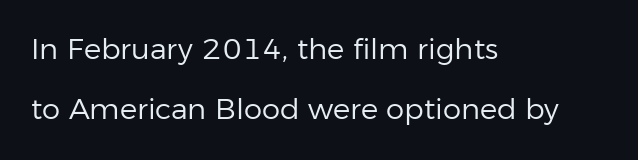
The image shows 29 px regular-weight sans-serif type, upright; set left-aligned, loose line spacing (2.08x), normal letter spacing, not underlined; low stroke contrast and a medium x-height.
